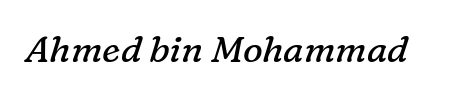
The space directly below the letters is spotless. The typography opts for an oblique posture over an upright one. A typesetter would call this proportional, since set widths differ per character. A light-to-regular cut is what we see here. Here the glyphs are tracked normally, forming tight word shapes. The typeface chosen for these lines features serifs.
